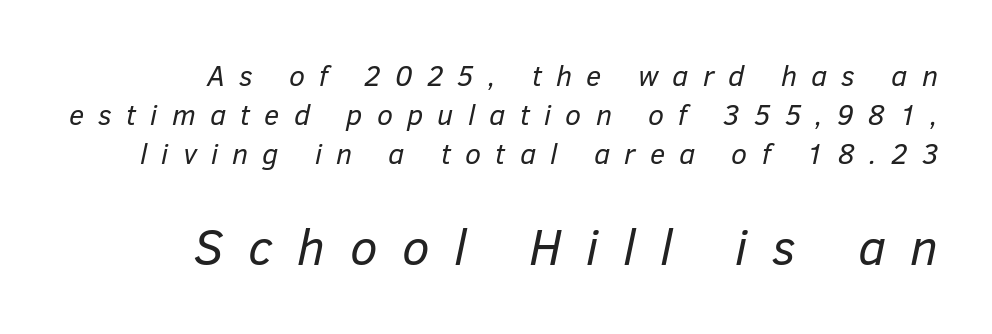
Letters have the restrained weight of plain body copy at most. Notice how descenders clear the ascenders below comfortably — that's standard leading. In terms of posture, this sample is oblique. Think of a printed novel: that variable character pitch is what you see here. The rendering inserts visible extra space after every character. Two sizes are in play, and the larger belongs to the second block.
